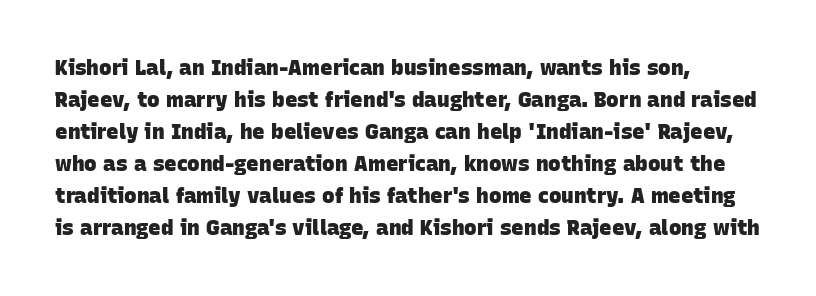
The image shows 21 px bold type; set left-aligned, normal line spacing (1.52x), normal letter spacing, not underlined.
